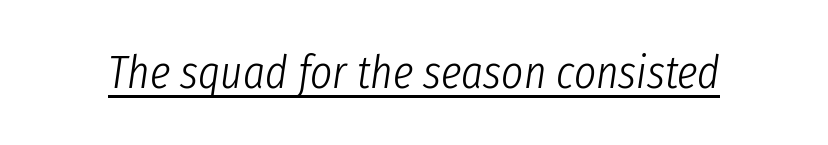
Here the glyphs are tracked normally, forming tight word shapes. If you drew a line through each stem, it would be angled. You could not count columns in this text — the font is proportionally spaced. The words here are underlined. Ink coverage per letter is moderate at most.
